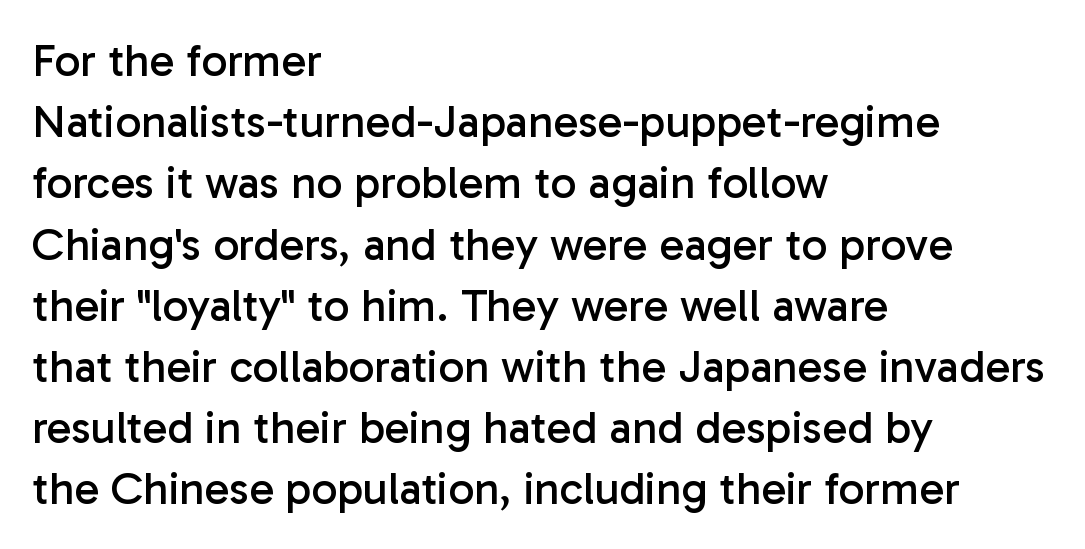
It's the straight-up-and-down kind of type. The glyphs are unaccompanied by any horizontal stroke below them. Inter-character spacing is left at the font's built-in metrics. Horizontally, the lines are justified to the leading edge only.
